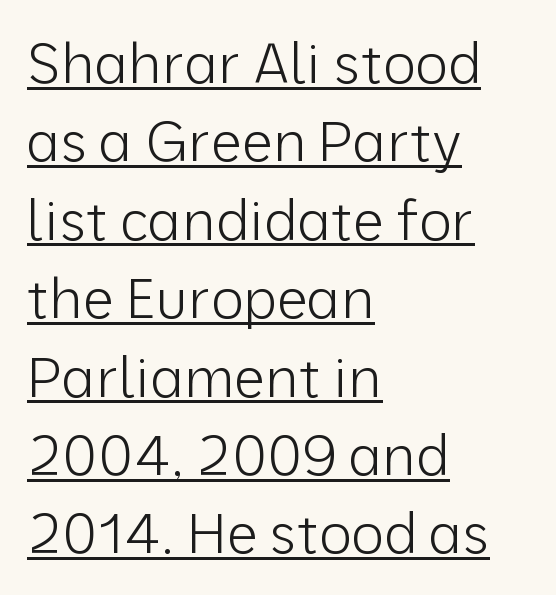
No chunkiness to these letters — they're not bold. The text was rendered using a sans face with plain stroke endings. In designer terms, the underline attribute is active on this setting. A typesetter would call this leading conventional body-copy spacing. The font's upright variant was chosen for this text.
